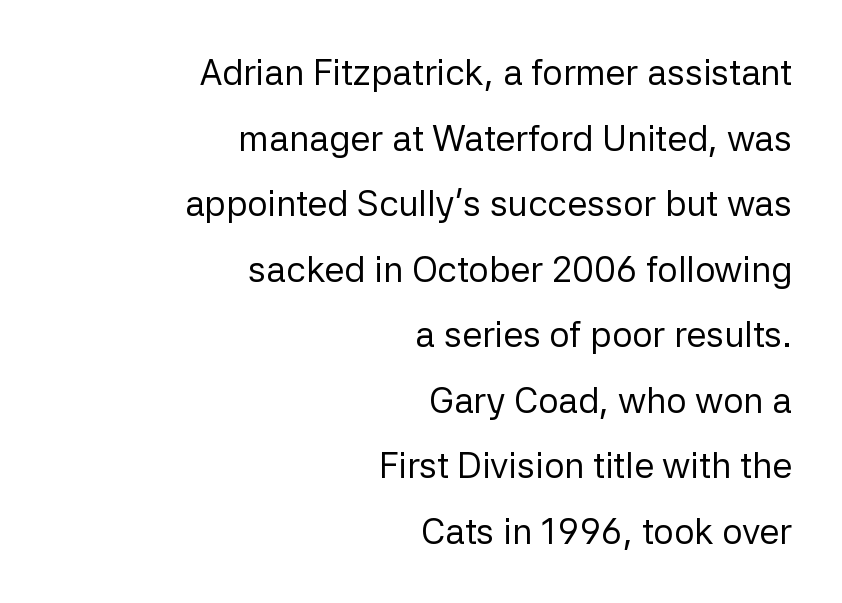
Q: Is the text bold? A: No.
Q: Is the text italic (slanted)? A: No, it is upright.
Q: Is the typeface a serif or a sans-serif typeface? A: Sans-serif.
Q: Is the text underlined? A: No.
Q: How is the paragraph aligned? A: Right-aligned.
Q: Is the spacing between letters normal or unusually wide? A: Normal.
Q: Width (condensed, normal, or wide)? A: Normal.
Q: Stroke contrast? A: Low.
Q: x-height? A: Medium.
Q: Monospaced? A: No.
